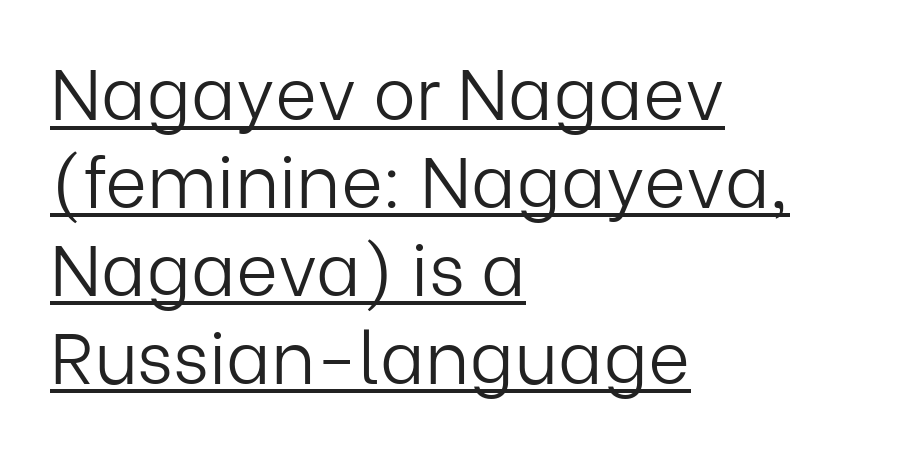
Letters have the restrained weight of plain body copy at most. Caption: lettering with a line underneath. Line starts are locked; line ends wander. Varying glyph widths throughout — classic text-font behaviour. This rendering leaves character spacing at its baseline value.
